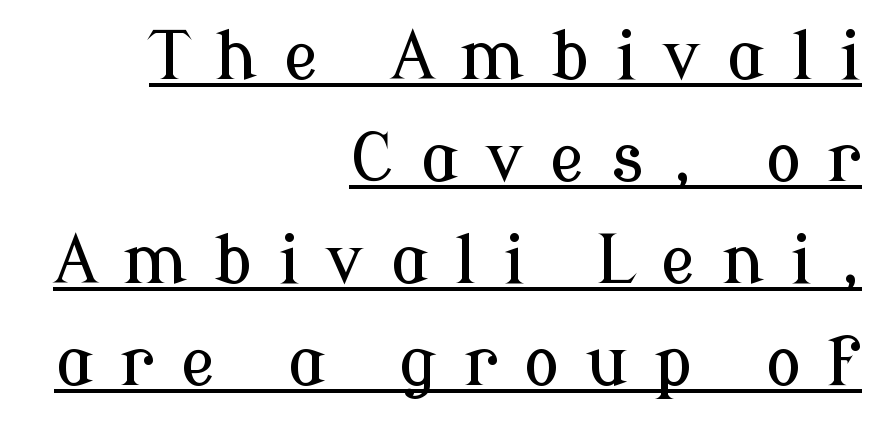
To sum up the face: it has serifs. Leading matches the norm, producing a regular column. The letterforms stand isolated, each surrounded by extra space. The words here are underlined. Posture: vertical. The letters advance in unequal steps, a hallmark of proportional type.
